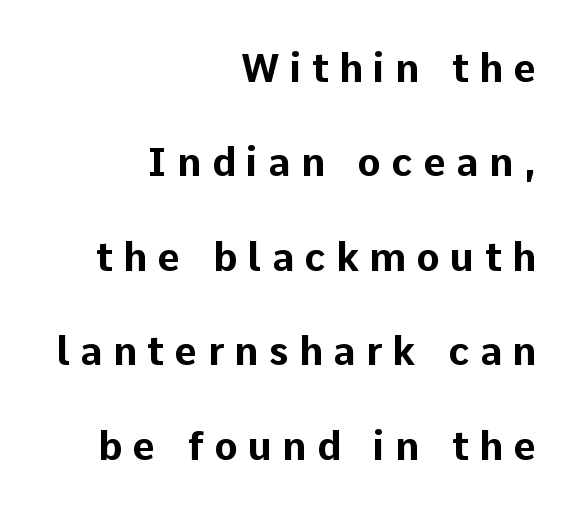
{"serif": "no", "italic": "no", "bold": "yes", "weight": "bold", "width": "normal", "stroke_contrast": "low", "x_height": "medium", "monospaced": "no", "underline": "no", "align": "right", "line_spacing": "loose", "line_spacing_ratio": 2.42, "letter_spacing": "wide", "letter_spacing_em": 0.27, "glyph_px": 39}
